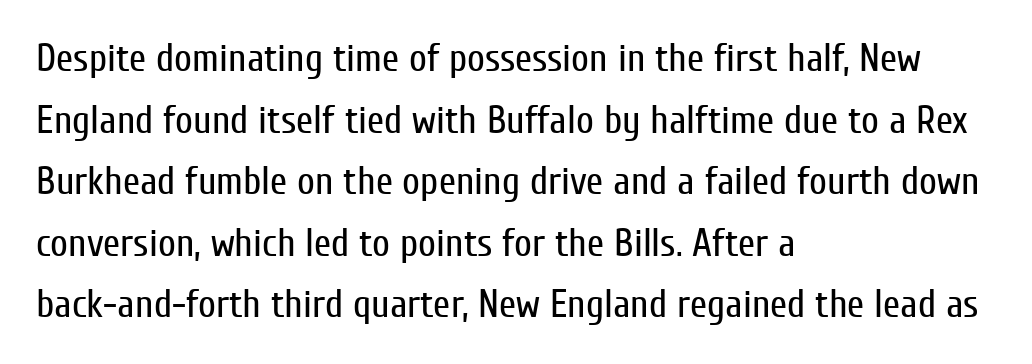
{"serif": "no", "italic": "no", "bold": "no", "weight": "regular", "width": "condensed", "stroke_contrast": "low", "x_height": "medium", "monospaced": "no", "underline": "no", "align": "left", "line_spacing": "normal", "line_spacing_ratio": 1.58, "letter_spacing": "normal", "letter_spacing_em": 0.0, "glyph_px": 39}
